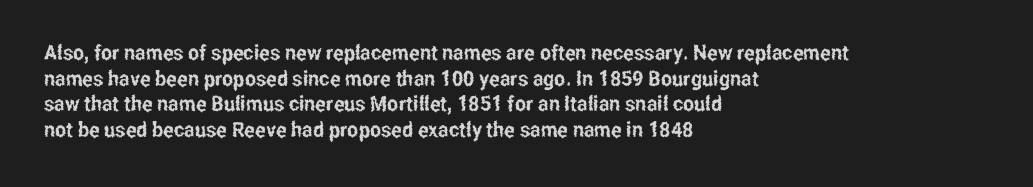
Q: Is the text italic (slanted)? A: No, it is upright.
Q: Is the text underlined? A: No.
Q: How is the paragraph aligned? A: Left-aligned.
Q: Is the spacing between letters normal or unusually wide? A: Normal.
